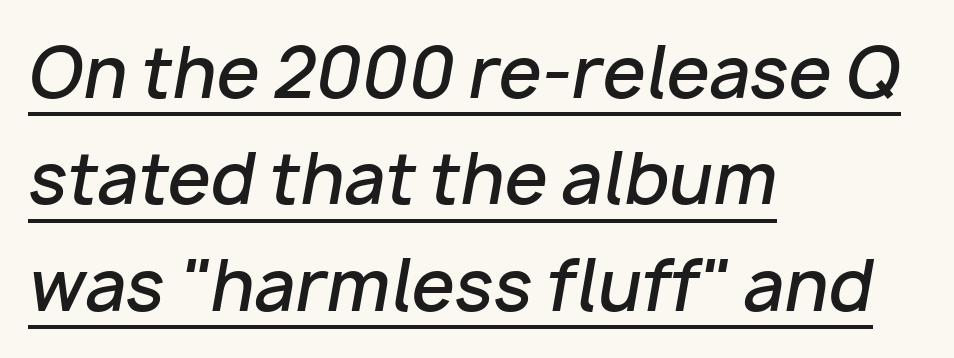
The rendering keeps characters at their native spacing. Emphasis by weight is partial: semibold. The designer left line spacing at the default. All the whitespace from short lines collects on the right.
